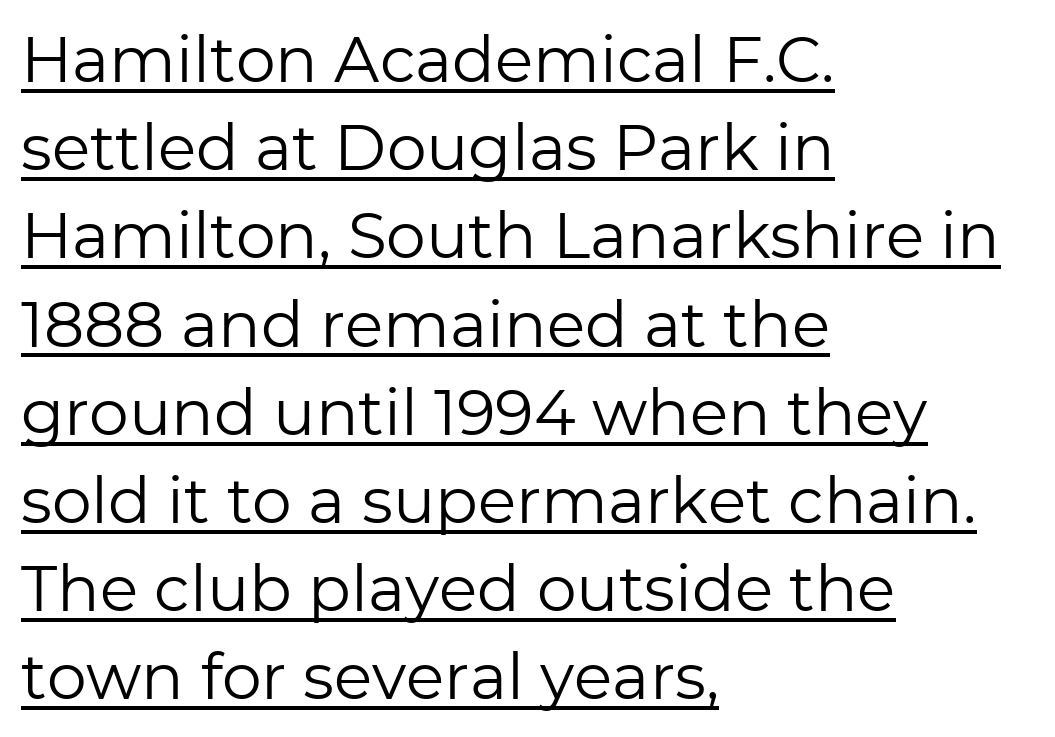
Q: Is the text bold? A: No.
Q: Is the text italic (slanted)? A: No, it is upright.
Q: Is the typeface a serif or a sans-serif typeface? A: Sans-serif.
Q: Is the text underlined? A: Yes.
Q: How is the paragraph aligned? A: Left-aligned.
Q: Is the spacing between letters normal or unusually wide? A: Normal.
Q: Is the spacing between lines tight, normal or loose? A: Normal.
Q: Width (condensed, normal, or wide)? A: Normal.
Q: Stroke contrast? A: Low.
Q: x-height? A: Medium.
Q: Monospaced? A: No.
